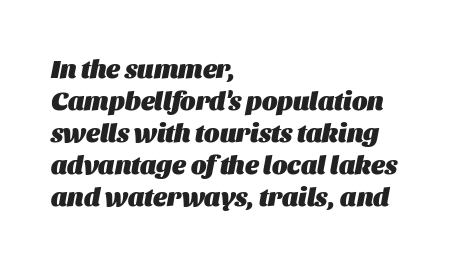
The image shows 26 px bold type, italic (leaning right); set left-aligned, line spacing 1.23x, normal letter spacing, not underlined.
